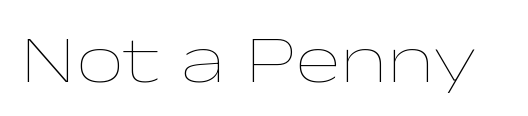
The image shows 68 px thin, wide type, upright; set normal letter spacing, not underlined; low stroke contrast and a medium x-height.
